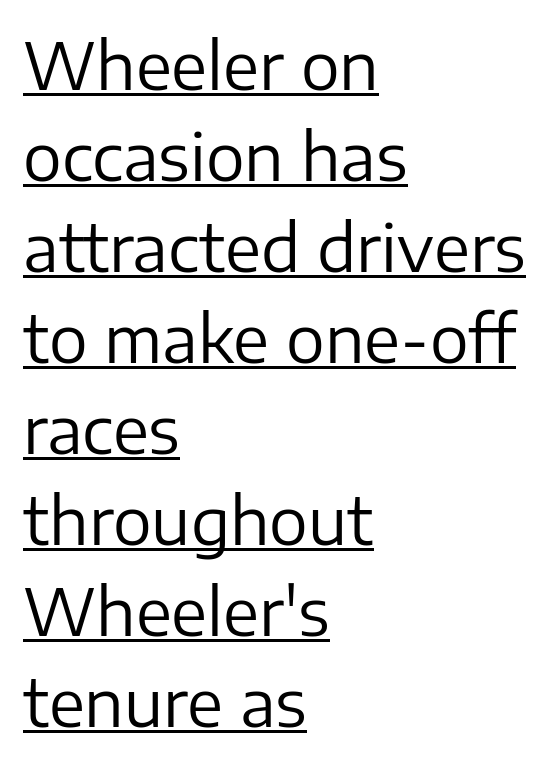
The image shows 65 px regular-weight sans-serif type, upright; set left-aligned, normal line spacing (1.4x), normal letter spacing, underlined; low stroke contrast and a medium x-height.
